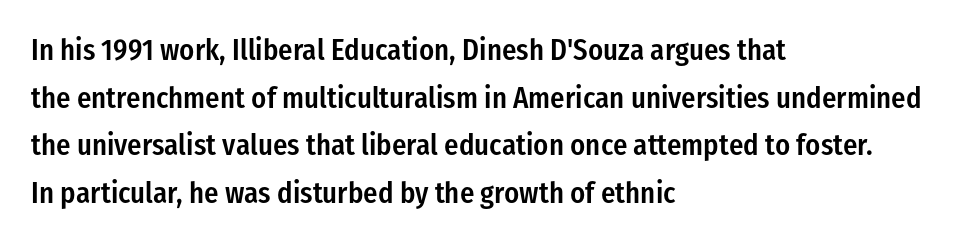
The letters advance in unequal steps, a hallmark of proportional type. Leading: standard. I'd describe the lettering as semibold — firm but not a full bold. The letters carry no serifs — their stems end cleanly without finishing strokes. Does the copy run flush right? No — it runs flush left.
